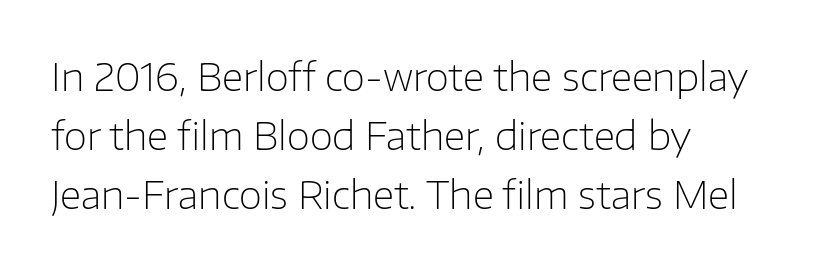
{"serif": "no", "italic": "no", "bold": "no", "weight": "light", "width": "normal", "stroke_contrast": "low", "x_height": "medium", "monospaced": "no", "underline": "no", "align": "left", "line_spacing": "normal", "line_spacing_ratio": 1.55, "letter_spacing": "normal", "letter_spacing_em": 0.0, "glyph_px": 38}
